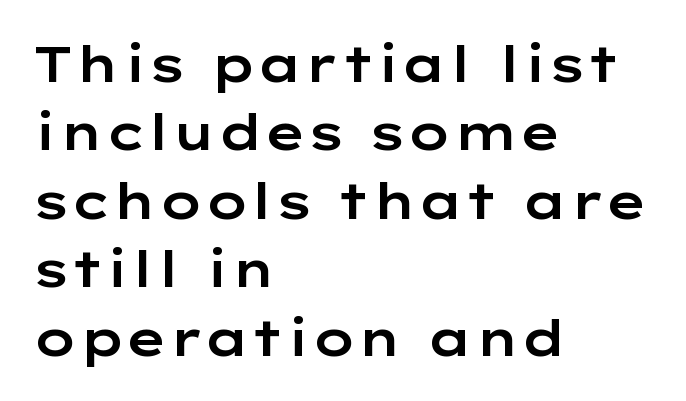
Q: Is the text italic (slanted)? A: No, it is upright.
Q: Is the typeface a serif or a sans-serif typeface? A: Sans-serif.
Q: Is the text underlined? A: No.
Q: How is the paragraph aligned? A: Left-aligned.
Q: Is the spacing between letters normal or unusually wide? A: Normal.
Q: Is the spacing between lines tight, normal or loose? A: Normal.
Q: Width (condensed, normal, or wide)? A: Wide.
Q: Stroke contrast? A: Low.
Q: x-height? A: Medium.
Q: Monospaced? A: No.
